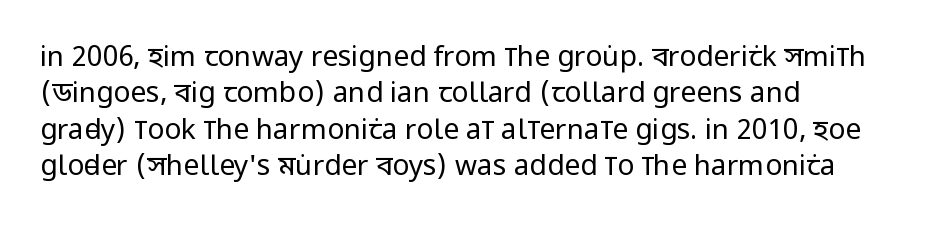
Regarding serifs, this sample does without them. The strip under each line holds only bare page. Each new line begins a customary step beneath the previous one. These lines are set flush left with a ragged right edge.
